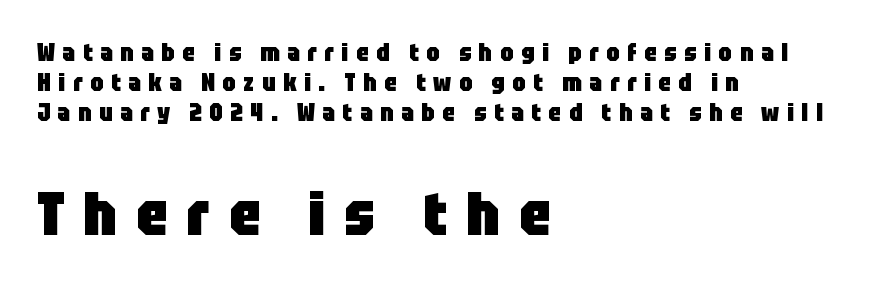
{"serif": "no", "italic": "no", "bold": "yes", "weight": "heavy", "width": "condensed", "stroke_contrast": "low", "x_height": "large", "monospaced": "no", "underline": "no", "align": "left", "line_spacing": "normal", "line_spacing_ratio": 1.25, "letter_spacing": "wide", "letter_spacing_em": 0.32, "larger_block": "second", "size_ratio": 2.5, "glyph_px": 60}
